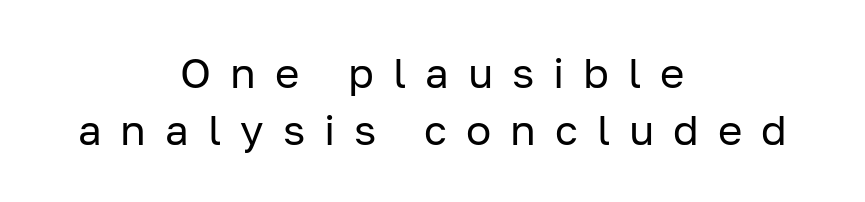
{"serif": "no", "italic": "no", "bold": "no", "weight": "regular", "width": "normal", "stroke_contrast": "low", "x_height": "medium", "monospaced": "no", "underline": "no", "align": "center", "line_spacing": "normal", "line_spacing_ratio": 1.36, "letter_spacing": "wide", "letter_spacing_em": 0.45, "glyph_px": 42}
